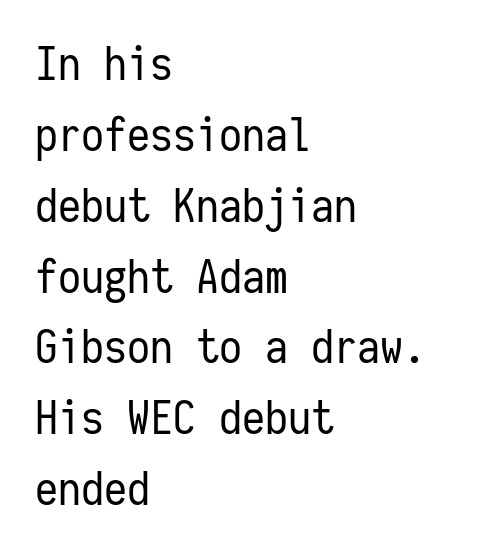
{"serif": "no", "italic": "no", "bold": "no", "weight": "regular", "width": "condensed", "stroke_contrast": "low", "x_height": "medium", "monospaced": "yes", "underline": "no", "align": "left", "line_spacing": "normal", "line_spacing_ratio": 1.54, "letter_spacing": "normal", "letter_spacing_em": 0.0, "glyph_px": 46}
